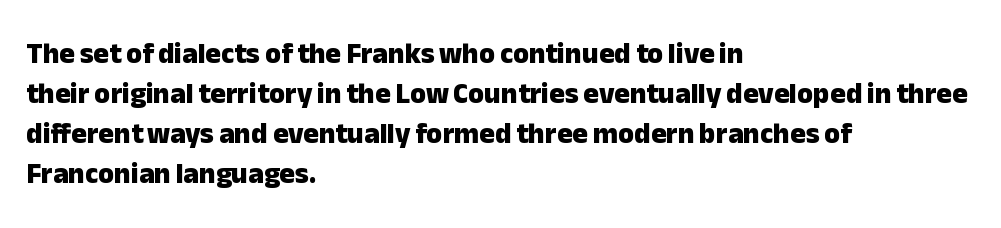
Note the varied advance widths — an 'i' is clearly narrower than an 'm'. Look at the stroke-to-counter ratio: heavy, a bold. Vertical spacing — default. Line beginnings align vertically; line endings do not. Rendered with straight, roman letterforms.
